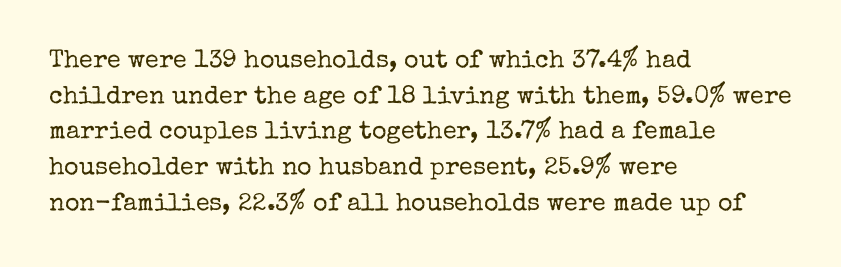
{"italic": "no", "bold": "no", "underline": "no", "align": "left", "line_spacing": "normal", "line_spacing_ratio": 1.43, "letter_spacing": "normal", "letter_spacing_em": 0.0, "glyph_px": 25}
